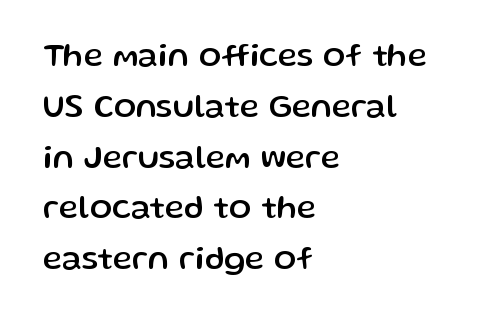
Q: Is the text italic (slanted)? A: No, it is upright.
Q: Is the typeface a serif or a sans-serif typeface? A: Sans-serif.
Q: Is the text underlined? A: No.
Q: How is the paragraph aligned? A: Left-aligned.
Q: Is the spacing between letters normal or unusually wide? A: Normal.
Q: Is the spacing between lines tight, normal or loose? A: Normal.
Q: Width (condensed, normal, or wide)? A: Normal.
Q: Stroke contrast? A: Low.
Q: x-height? A: Medium.
Q: Monospaced? A: No.
